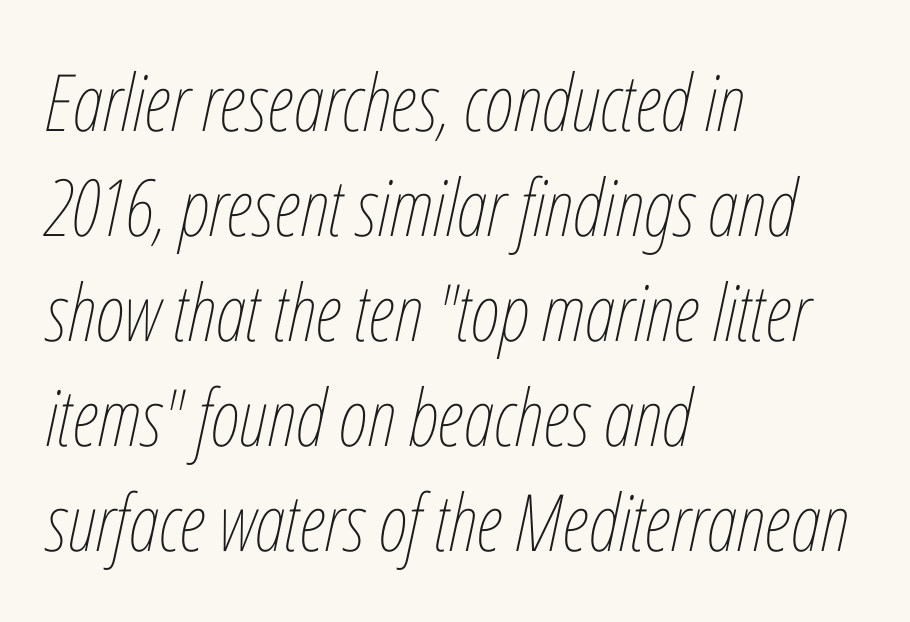
{"italic": "yes", "lean": "right", "slant_degrees": 12, "bold": "no", "weight": "thin", "width": "condensed", "stroke_contrast": "low", "x_height": "medium", "monospaced": "no", "underline": "no", "align": "left", "line_spacing": "normal", "line_spacing_ratio": 1.33, "letter_spacing": "normal", "letter_spacing_em": 0.0, "glyph_px": 79}
